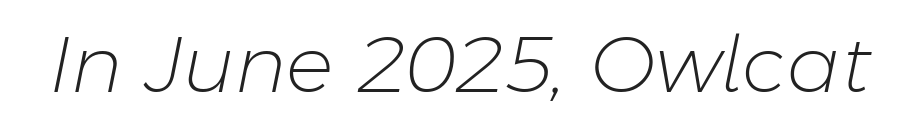
{"italic": "yes", "lean": "right", "slant_degrees": 11, "bold": "no", "weight": "light", "width": "normal", "stroke_contrast": "low", "x_height": "medium", "monospaced": "no", "underline": "no", "letter_spacing": "normal", "letter_spacing_em": 0.0, "glyph_px": 79}
